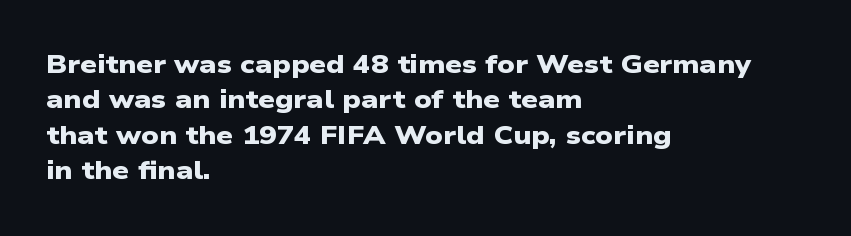
Characters follow at the spacing the type designer built in. Vertical spacing — default. Alignment: flush left. Students, this is bold: see how much ink each stroke carries.
